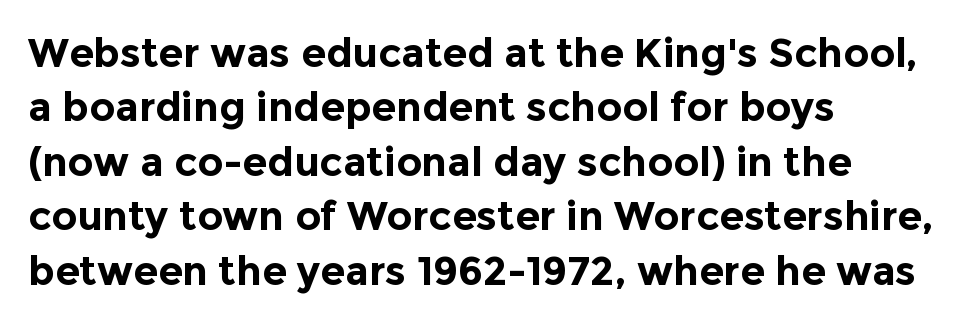
The image shows 40 px bold sans-serif type, upright; set left-aligned, normal line spacing (1.36x), normal letter spacing, not underlined; a medium x-height.
